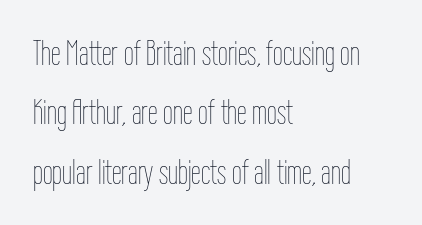
The image shows 35 px thin, condensed type, upright; set left-aligned, normal line spacing (1.7x), normal letter spacing, not underlined; low stroke contrast and a medium x-height.
